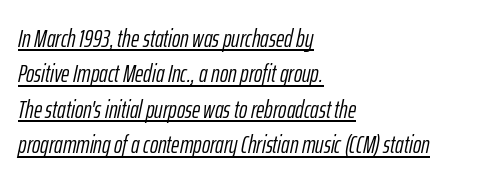
The image shows 25 px text type, italic (leaning right); set left-aligned, normal line spacing (1.42x), normal letter spacing, underlined.
